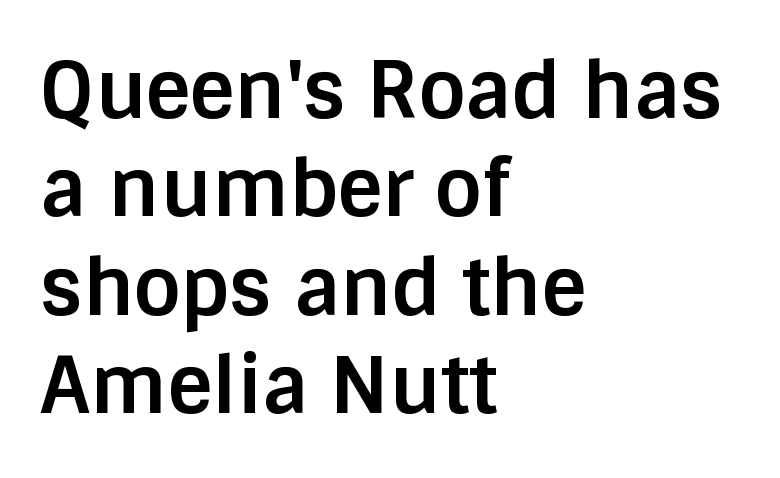
Nobody touched the tracking dial on this one. Unlike italic type, these characters show no tilt at all. Regular leading. The glyphs in this specimen are sans serif. The letters are bold, with thick, heavy strokes.
